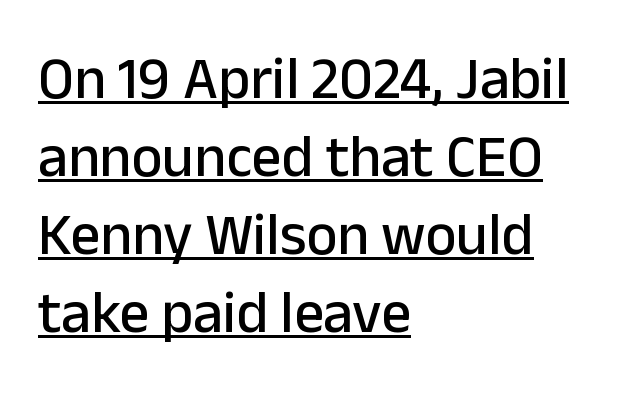
{"serif": "no", "italic": "no", "width": "normal", "stroke_contrast": "low", "x_height": "medium", "monospaced": "no", "underline": "yes", "align": "left", "line_spacing": "normal", "line_spacing_ratio": 1.32, "letter_spacing": "normal", "letter_spacing_em": 0.0, "glyph_px": 59}
